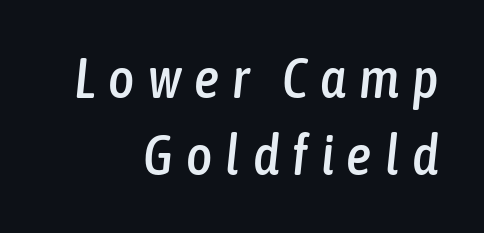
The compositor pushed each line to the right boundary. The letters are spread apart with noticeably loose tracking. Proportional: the letters do not fall into vertical columns. Summary of vertical rhythm: regular, with standard interline spacing. Any mark beneath the type? The region is blank. In terms of posture, this sample is oblique.
